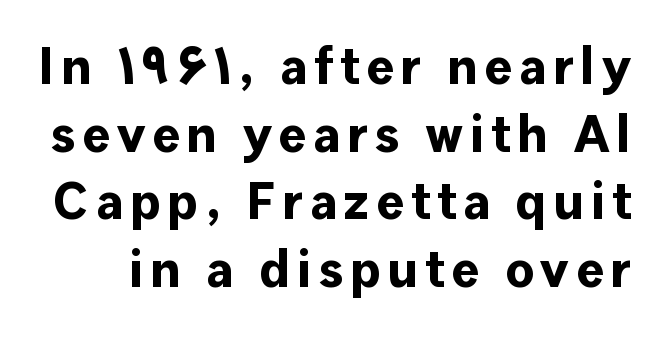
The image shows 52 px bold sans-serif type, upright; set normal line spacing (1.3x), not underlined; low stroke contrast and a medium x-height.
